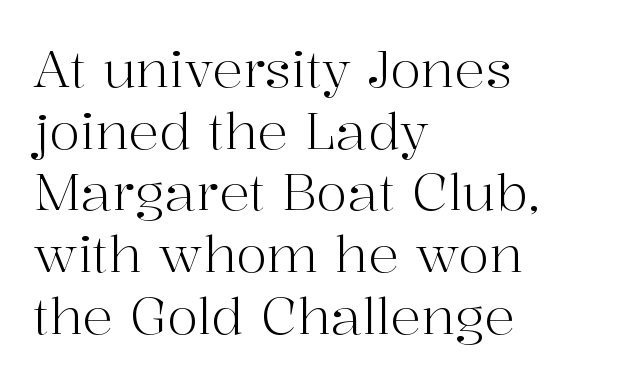
Nobody touched the tracking dial on this one. A bare baseline throughout the passage. A roman cut, with each character standing at attention. Nothing heavy about these letters — not bold at all.
